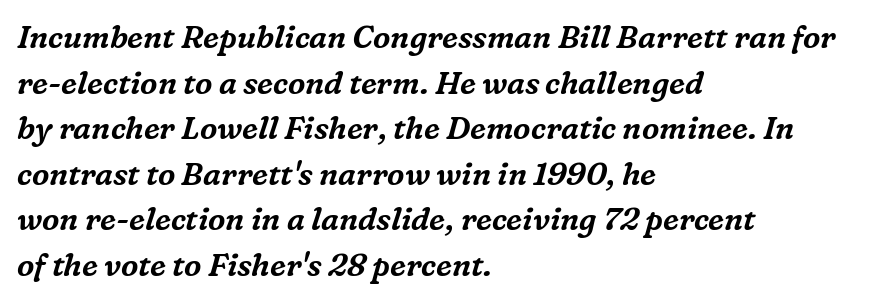
{"serif": "yes", "italic": "yes", "lean": "right", "slant_degrees": 16, "width": "normal", "stroke_contrast": "medium", "x_height": "medium", "monospaced": "no", "underline": "no", "align": "left", "line_spacing": "normal", "line_spacing_ratio": 1.47, "letter_spacing": "normal", "letter_spacing_em": 0.0, "glyph_px": 31}
